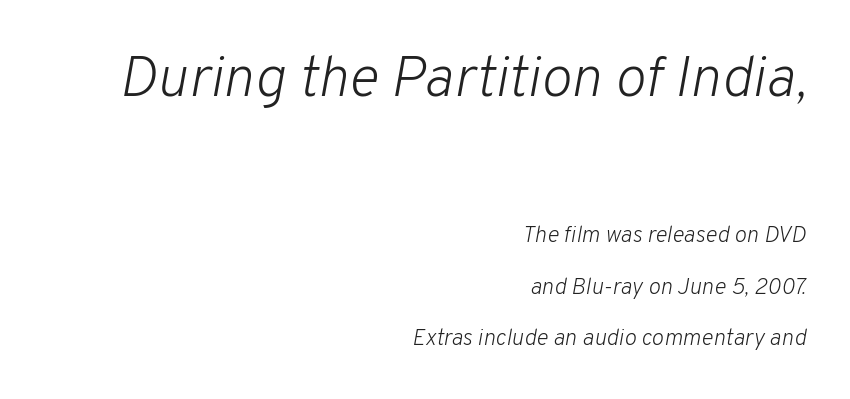
{"italic": "yes", "lean": "right", "slant_degrees": 10, "bold": "no", "weight": "light", "width": "normal", "stroke_contrast": "low", "x_height": "medium", "monospaced": "no", "underline": "no", "align": "right", "line_spacing": "loose", "line_spacing_ratio": 2.25, "letter_spacing": "normal", "letter_spacing_em": 0.0, "larger_block": "first", "size_ratio": 2.52, "glyph_px": 58}
